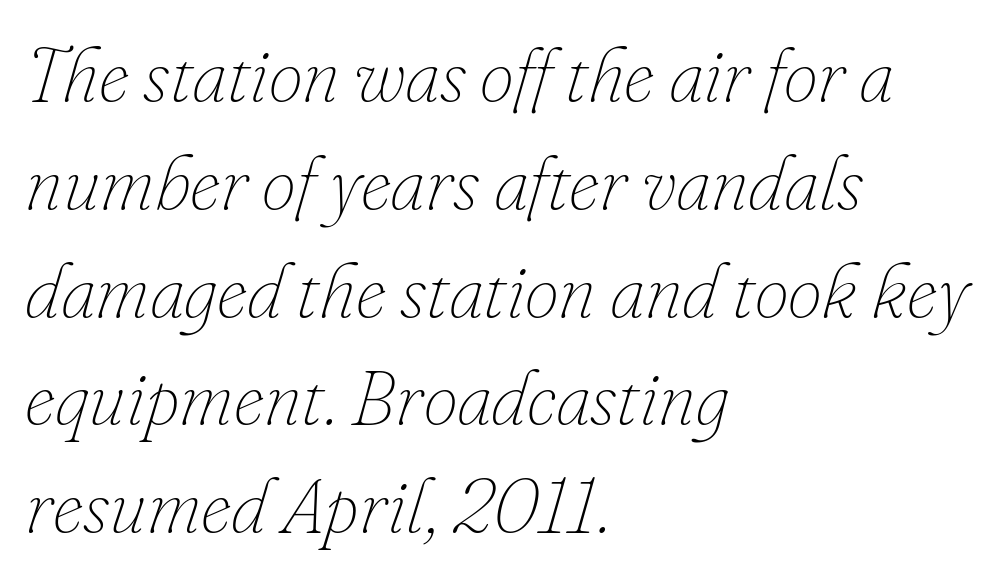
The image shows 77 px thin type, italic (leaning right); set left-aligned, normal line spacing (1.4x), normal letter spacing, not underlined; low stroke contrast and a small x-height.
